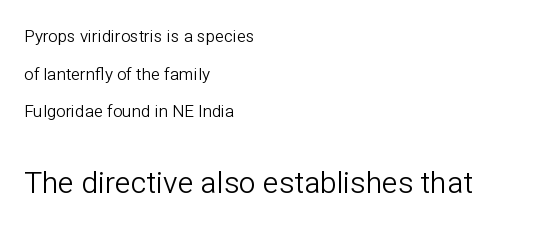
Q: Is the text bold? A: No.
Q: Is the text italic (slanted)? A: No, it is upright.
Q: Is the typeface a serif or a sans-serif typeface? A: Sans-serif.
Q: Is the text underlined? A: No.
Q: How is the paragraph aligned? A: Left-aligned.
Q: Is the spacing between letters normal or unusually wide? A: Normal.
Q: Is the spacing between lines tight, normal or loose? A: Loose.
Q: Which block of text is set in a larger size, the first (top) or the second (bottom)? A: The second (bottom) one.
Q: Width (condensed, normal, or wide)? A: Normal.
Q: Stroke contrast? A: Low.
Q: x-height? A: Medium.
Q: Monospaced? A: No.
